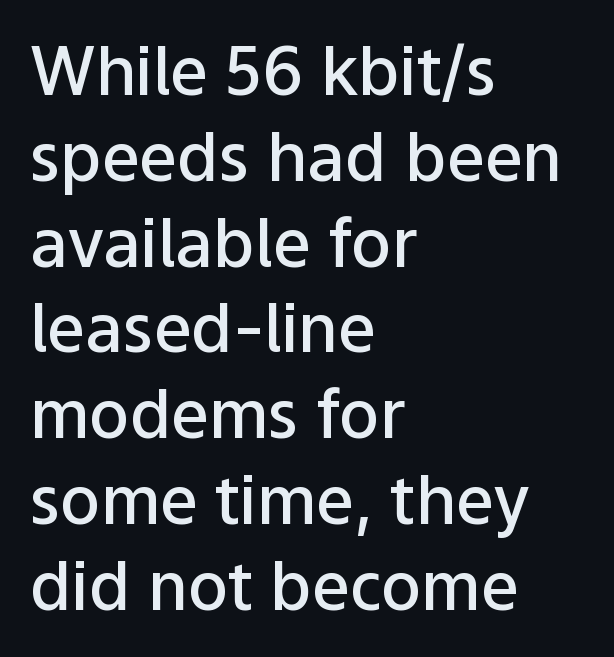
{"serif": "no", "italic": "no", "bold": "semi", "weight": "semibold", "width": "normal", "stroke_contrast": "low", "x_height": "medium", "monospaced": "no", "underline": "no", "align": "left", "line_spacing": "normal", "line_spacing_ratio": 1.28, "letter_spacing": "normal", "letter_spacing_em": 0.0, "glyph_px": 67}
